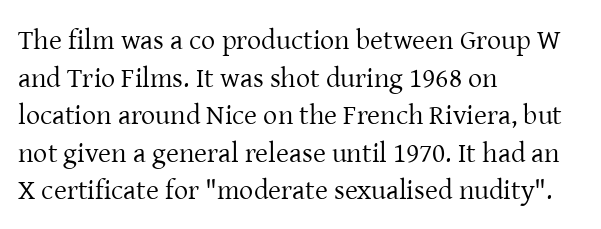
Q: Is the text bold? A: No.
Q: Is the text italic (slanted)? A: No, it is upright.
Q: Is the typeface a serif or a sans-serif typeface? A: Serif.
Q: Is the text underlined? A: No.
Q: How is the paragraph aligned? A: Left-aligned.
Q: Is the spacing between letters normal or unusually wide? A: Normal.
Q: Is the spacing between lines tight, normal or loose? A: Normal.
Q: Width (condensed, normal, or wide)? A: Normal.
Q: Stroke contrast? A: Low.
Q: x-height? A: Medium.
Q: Monospaced? A: No.
